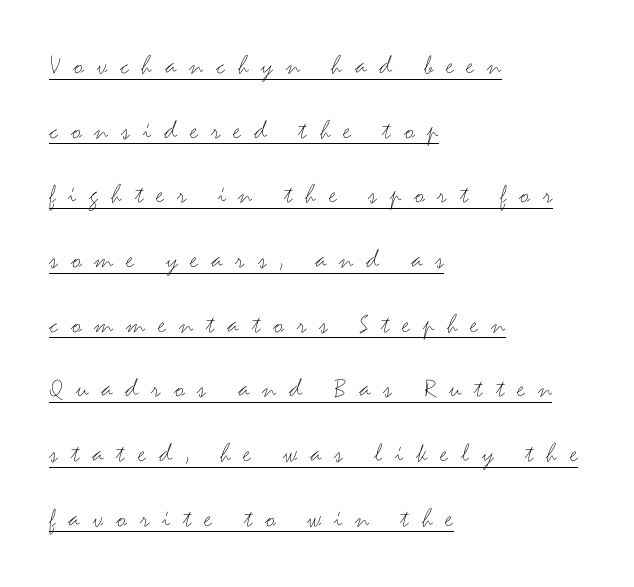
Think of a printed novel: that variable character pitch is what you see here. Regarding serifs, this sample does without them. Leading is clearly above the norm, producing a sparse column.
